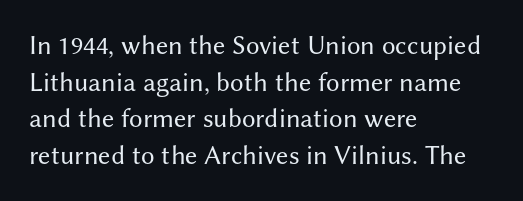
The image shows 27 px text type, upright; set left-aligned, normal line spacing (1.36x), normal letter spacing, not underlined.
